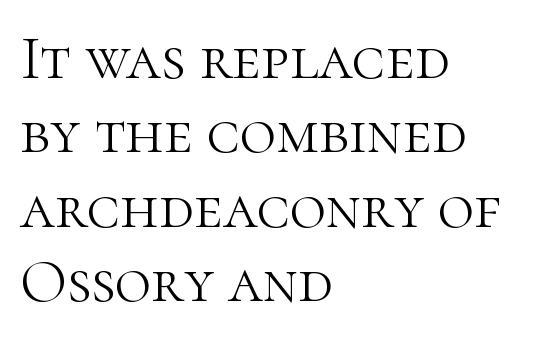
The rendering shows small feet on the letterforms — a serif design. Quick note: not italic, upright. The face used here is rendered with its standard letterfit. Heft: none added — not bold.
